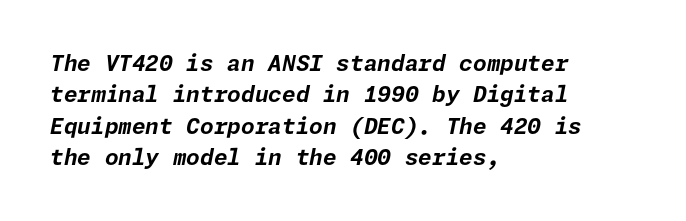
The image shows 22 px bold type, italic (leaning right); set left-aligned, normal line spacing (1.43x), normal letter spacing, not underlined.
